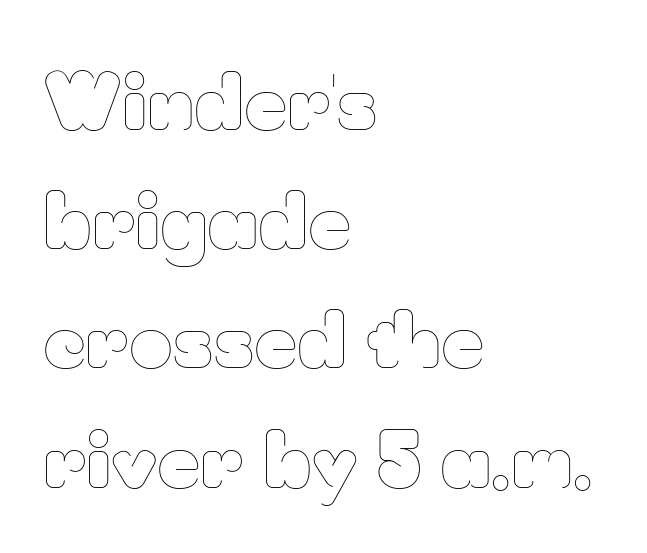
{"italic": "no", "bold": "no", "weight": "thin", "width": "normal", "stroke_contrast": "low", "x_height": "small", "monospaced": "no", "underline": "no", "align": "left", "line_spacing": "normal", "line_spacing_ratio": 1.59, "letter_spacing": "normal", "letter_spacing_em": 0.0, "glyph_px": 75}
